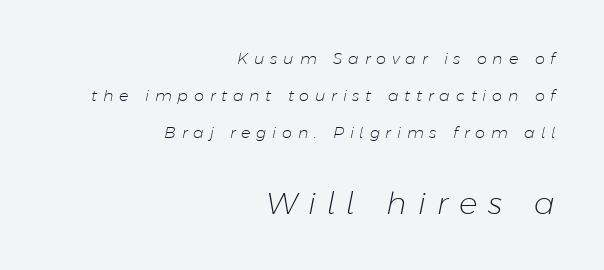
Q: Is the text bold? A: No.
Q: Is the text italic (slanted)? A: Yes, it leans right by about 11 degrees.
Q: Is the text underlined? A: No.
Q: How is the paragraph aligned? A: Right-aligned.
Q: Is the spacing between letters normal or unusually wide? A: Unusually wide.
Q: Is the spacing between lines tight, normal or loose? A: Loose.
Q: Which block of text is set in a larger size, the first (top) or the second (bottom)? A: The second (bottom) one.
Q: Width (condensed, normal, or wide)? A: Normal.
Q: Stroke contrast? A: Low.
Q: x-height? A: Medium.
Q: Monospaced? A: No.
